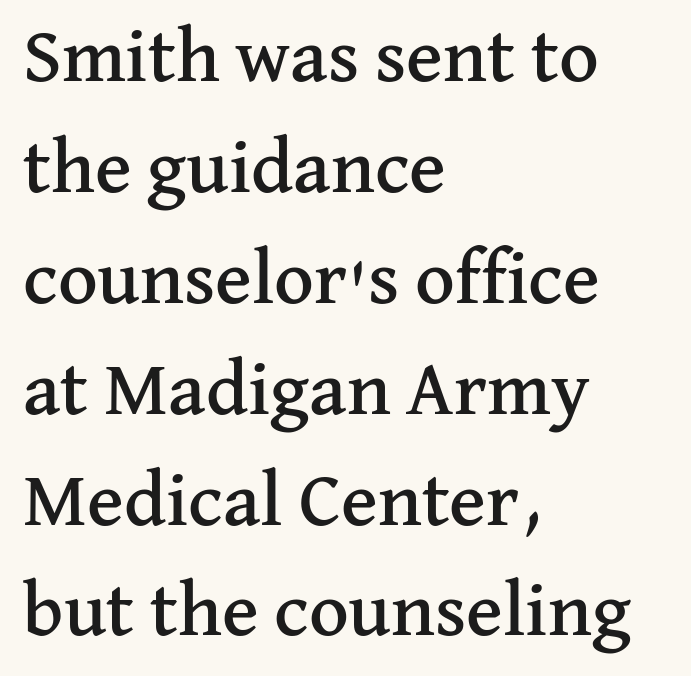
Think of a printed novel: that variable character pitch is what you see here. Plain, unruled lines of type. This sample uses a serif face. A normal amount of white space separates one row of letters from the next. Default kerning and tracking; the words read as compact shapes.
